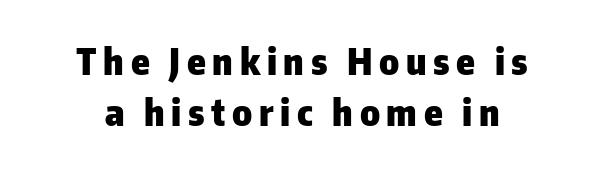
Q: Is the text bold? A: Yes.
Q: Is the text italic (slanted)? A: No, it is upright.
Q: Is the typeface a serif or a sans-serif typeface? A: Sans-serif.
Q: Is the text underlined? A: No.
Q: How is the paragraph aligned? A: Centered.
Q: Is the spacing between lines tight, normal or loose? A: Normal.
Q: Width (condensed, normal, or wide)? A: Normal.
Q: Stroke contrast? A: Low.
Q: x-height? A: Medium.
Q: Monospaced? A: No.
